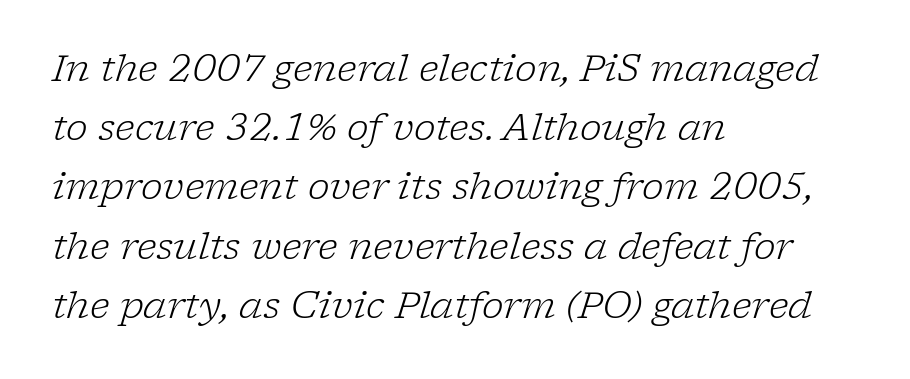
The image shows 37 px light serif type, italic (leaning right); set left-aligned, normal line spacing (1.6x), normal letter spacing, not underlined; low stroke contrast and a medium x-height.
